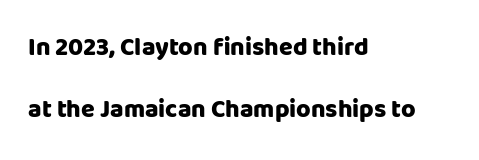
Q: Is the text bold? A: Yes.
Q: Is the text italic (slanted)? A: No, it is upright.
Q: Is the text underlined? A: No.
Q: How is the paragraph aligned? A: Left-aligned.
Q: Is the spacing between letters normal or unusually wide? A: Normal.
Q: Is the spacing between lines tight, normal or loose? A: Loose.
